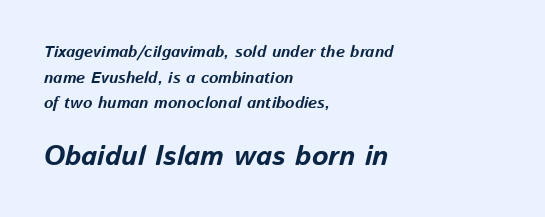
Q: Is the text bold? A: Yes.
Q: Is the text italic (slanted)? A: Yes, it leans right by about 13 degrees.
Q: Is the text underlined? A: No.
Q: How is the paragraph aligned? A: Left-aligned.
Q: Is the spacing between letters normal or unusually wide? A: Normal.
Q: Is the spacing between lines tight, normal or loose? A: Normal.
Q: Which block of text is set in a larger size, the first (top) or the second (bottom)? A: The second (bottom) one.
Q: Width (condensed, normal, or wide)? A: Normal.
Q: Stroke contrast? A: Low.
Q: x-height? A: Medium.
Q: Monospaced? A: No.
